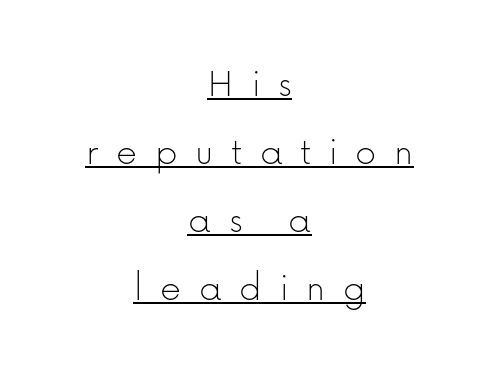
Q: Is the text bold? A: No.
Q: Is the text italic (slanted)? A: No, it is upright.
Q: Is the typeface a serif or a sans-serif typeface? A: Sans-serif.
Q: Is the text underlined? A: Yes.
Q: How is the paragraph aligned? A: Centered.
Q: Is the spacing between letters normal or unusually wide? A: Unusually wide.
Q: Is the spacing between lines tight, normal or loose? A: Normal.
Q: Width (condensed, normal, or wide)? A: Normal.
Q: Stroke contrast? A: Low.
Q: x-height? A: Medium.
Q: Monospaced? A: No.
